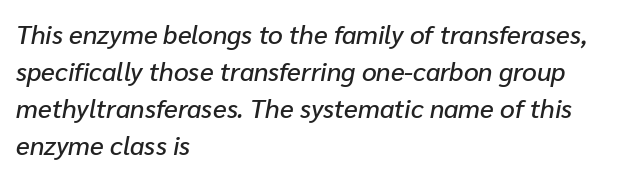
{"italic": "yes", "lean": "right", "slant_degrees": 10, "underline": "no", "align": "left", "line_spacing": "normal", "line_spacing_ratio": 1.42, "letter_spacing": "normal", "letter_spacing_em": 0.0, "glyph_px": 26}
